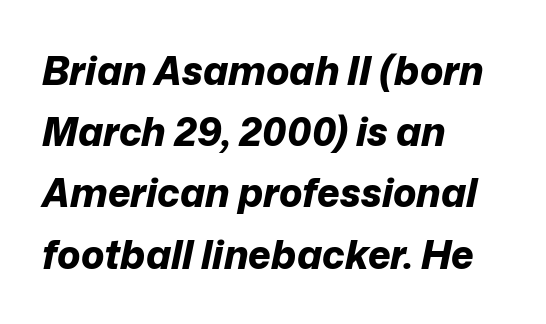
Line beginnings align vertically; line endings do not. A typesetter would mark this as italic. Spacing verdict: proportional, widths tailored to each character. A dark, heavy texture on the line: the type is bold. A bare baseline throughout the passage.
